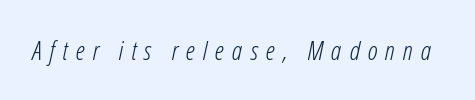
Q: Is the text bold? A: No.
Q: Is the text italic (slanted)? A: Yes, it leans right by about 12 degrees.
Q: Is the text underlined? A: No.
Q: Is the spacing between letters normal or unusually wide? A: Unusually wide.
